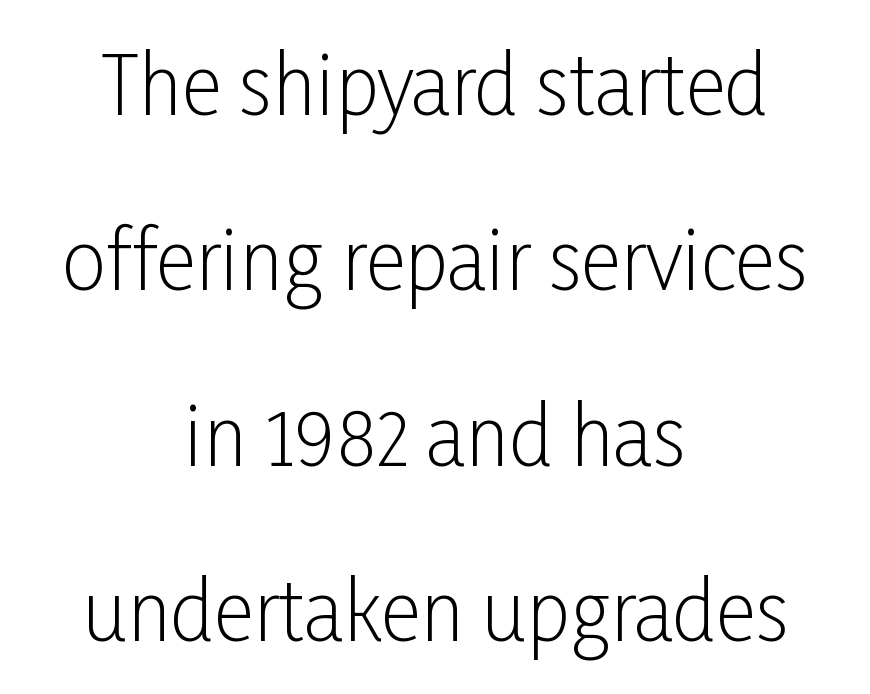
The typeface chosen for these lines omits serifs. Proportional: the letters do not fall into vertical columns. The type sits square on the baseline with zero lean. Underlining? Definitely not there. The rendering keeps characters at their native spacing.
